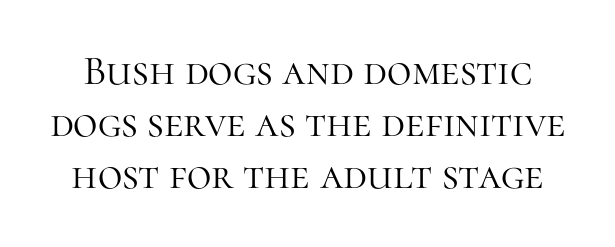
The image shows 42 px light serif type, upright; set line spacing 1.24x, normal letter spacing, not underlined; high stroke contrast and a medium x-height.
